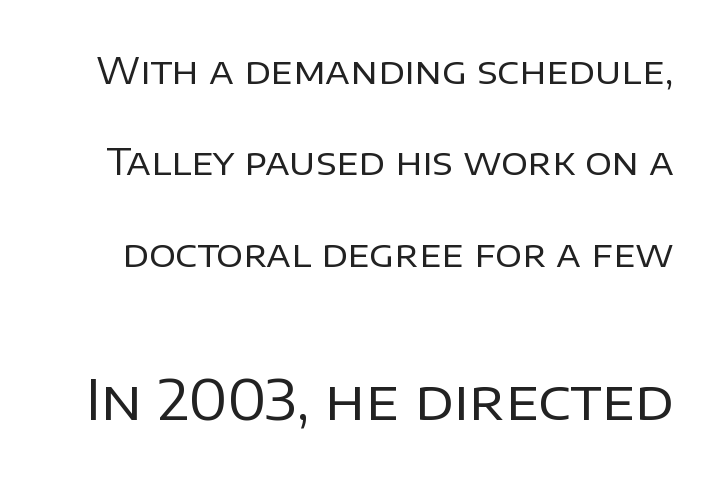
You can tell it's not italic because the verticals are truly vertical. The foot of each line stays bare and open. A typesetter would call this proportional, since set widths differ per character. Vertically, the passage feels expansive, rows floating well apart. The rendering keeps characters at their native spacing. The strokes carry an ordinary text weight at most.
